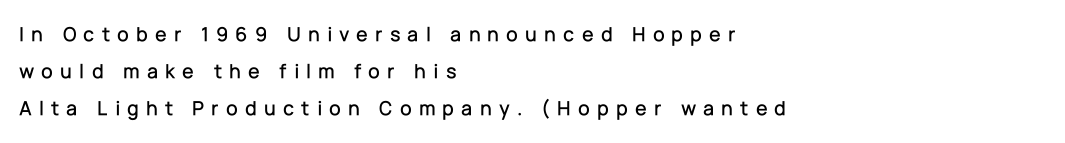
Q: Is the text italic (slanted)? A: No, it is upright.
Q: Is the text underlined? A: No.
Q: How is the paragraph aligned? A: Left-aligned.
Q: Is the spacing between letters normal or unusually wide? A: Unusually wide.
